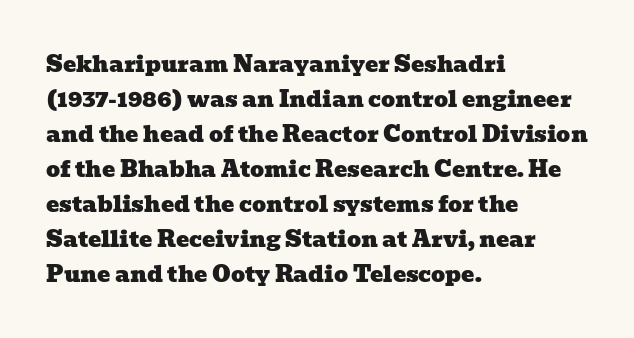
{"underline": "no", "align": "left", "line_spacing": "normal", "line_spacing_ratio": 1.59, "letter_spacing": "normal", "letter_spacing_em": 0.0, "glyph_px": 22}
